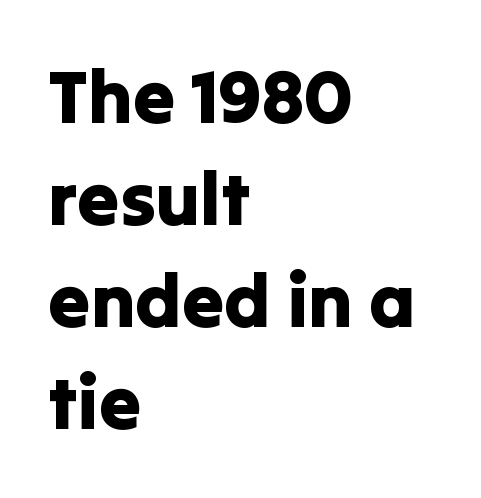
Every row of glyphs begins at an identical x-position on the left. Here the designer chose a conventional face with non-uniform glyph widths. No word sits above an underline. The horizontal fit of the characters is conventional and even. Type style note: lacks serifs. These lines were composed using upright roman letters.
